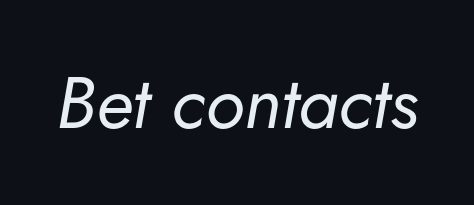
{"italic": "yes", "lean": "right", "slant_degrees": 5, "bold": "no", "weight": "regular", "width": "normal", "stroke_contrast": "low", "x_height": "small", "monospaced": "no", "underline": "no", "letter_spacing": "normal", "letter_spacing_em": 0.0, "glyph_px": 73}
